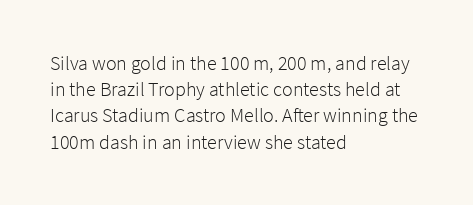
No chunkiness to these letters — they're not bold. Alignment: flush left. Do the letters lean? They stand straight. Horizontal bands of white between lines are of average thickness. Has an underline been added? It has not. Is the letter spacing exaggerated? No — it looks like the ordinary default.
